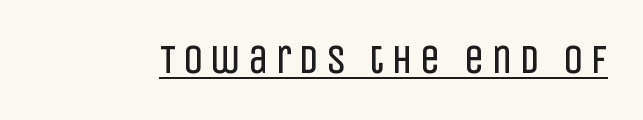
{"serif": "no", "italic": "no", "bold": "no", "weight": "regular", "width": "condensed", "stroke_contrast": "low", "x_height": "large", "monospaced": "no", "underline": "yes", "glyph_px": 40}
